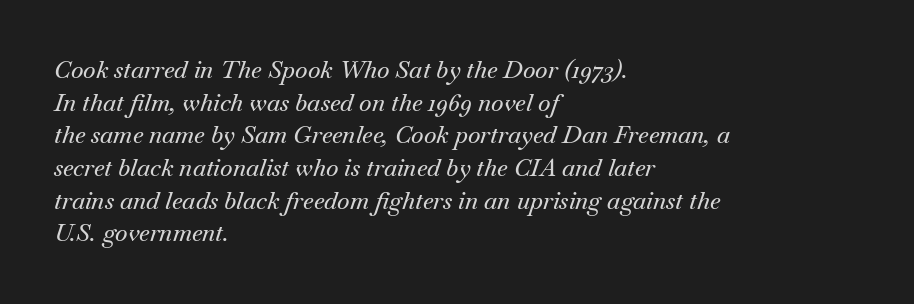
{"italic": "yes", "lean": "right", "slant_degrees": 18, "underline": "no", "align": "left", "line_spacing": "normal", "line_spacing_ratio": 1.36, "letter_spacing": "normal", "letter_spacing_em": 0.0, "glyph_px": 24}
